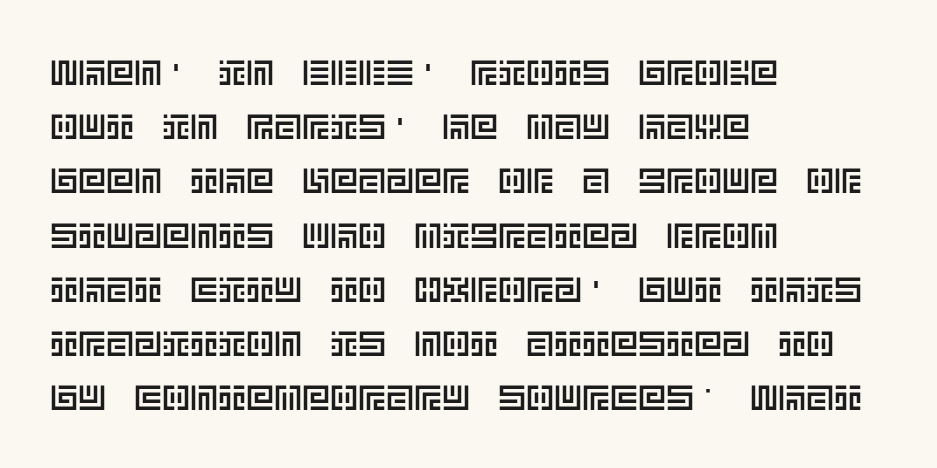
Q: Is the text italic (slanted)? A: No, it is upright.
Q: Is the text underlined? A: No.
Q: How is the paragraph aligned? A: Left-aligned.
Q: Is the spacing between letters normal or unusually wide? A: Normal.
Q: Is the spacing between lines tight, normal or loose? A: Normal.
Q: Width (condensed, normal, or wide)? A: Normal.
Q: x-height? A: Large.
